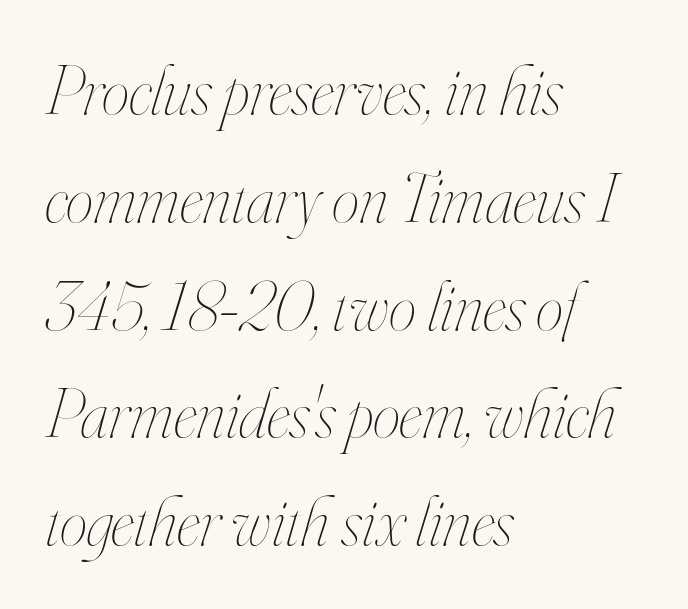
The image shows 70 px thin, condensed type, italic (leaning right); set left-aligned, normal line spacing (1.54x), normal letter spacing, not underlined; high stroke contrast and a small x-height.
